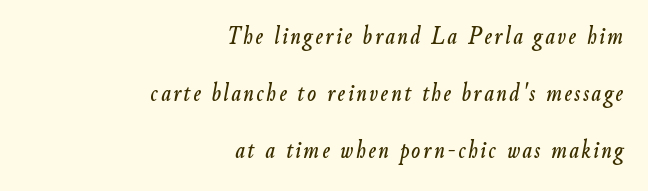
Q: Is the text italic (slanted)? A: Yes, it leans right by about 9 degrees.
Q: Is the text underlined? A: No.
Q: How is the paragraph aligned? A: Right-aligned.
Q: Is the spacing between lines tight, normal or loose? A: Loose.
